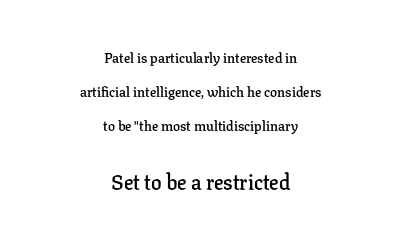
{"italic": "no", "bold": "semi", "underline": "no", "align": "center", "line_spacing": "loose", "line_spacing_ratio": 2.42, "letter_spacing": "normal", "letter_spacing_em": 0.0, "larger_block": "second", "size_ratio": 1.5, "glyph_px": 21}
